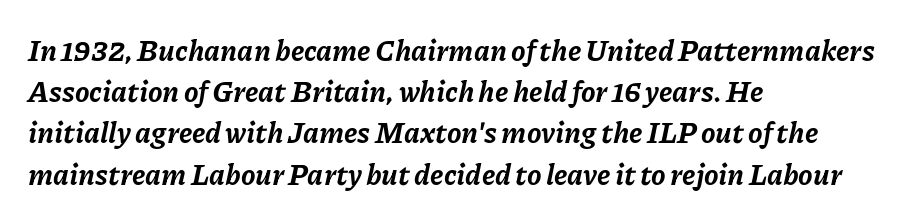
Q: Is the text bold? A: Yes.
Q: Is the text italic (slanted)? A: Yes, it leans right by about 11 degrees.
Q: Is the text underlined? A: No.
Q: How is the paragraph aligned? A: Left-aligned.
Q: Is the spacing between letters normal or unusually wide? A: Normal.
Q: Is the spacing between lines tight, normal or loose? A: Normal.
Q: Width (condensed, normal, or wide)? A: Normal.
Q: Stroke contrast? A: Low.
Q: x-height? A: Medium.
Q: Monospaced? A: No.
